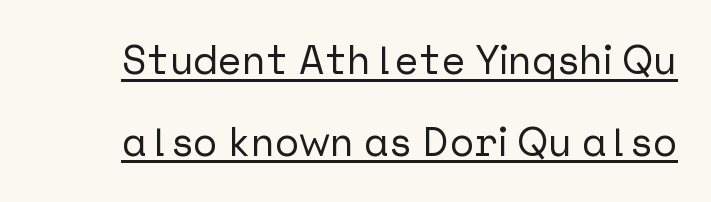
{"serif": "no", "italic": "no", "width": "normal", "stroke_contrast": "low", "x_height": "medium", "underline": "yes", "line_spacing": "loose", "line_spacing_ratio": 2.04, "letter_spacing": "normal", "letter_spacing_em": 0.0, "glyph_px": 40}
